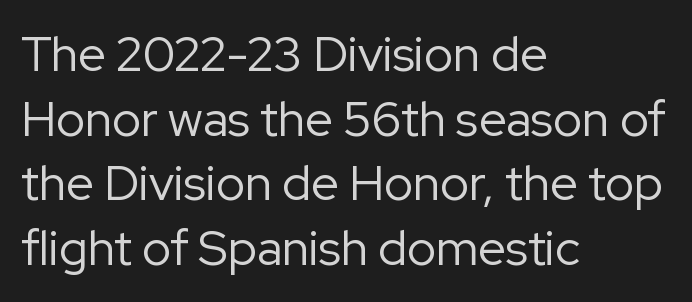
Q: Is the text bold? A: No.
Q: Is the text italic (slanted)? A: No, it is upright.
Q: Is the typeface a serif or a sans-serif typeface? A: Sans-serif.
Q: Is the text underlined? A: No.
Q: How is the paragraph aligned? A: Left-aligned.
Q: Is the spacing between letters normal or unusually wide? A: Normal.
Q: Is the spacing between lines tight, normal or loose? A: Normal.
Q: Width (condensed, normal, or wide)? A: Normal.
Q: Stroke contrast? A: Low.
Q: x-height? A: Medium.
Q: Monospaced? A: No.
